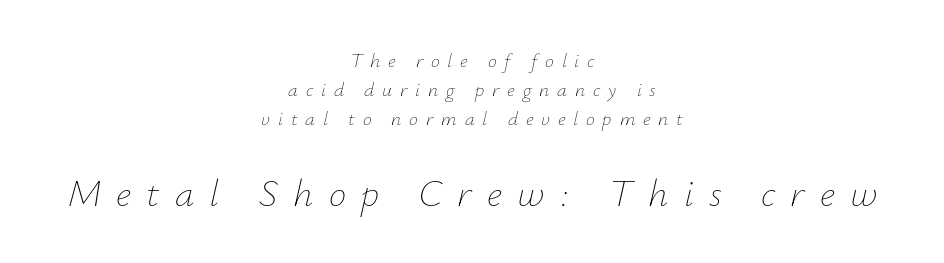
Q: Is the text bold? A: No.
Q: Is the text italic (slanted)? A: Yes, it leans right by about 12 degrees.
Q: Is the text underlined? A: No.
Q: How is the paragraph aligned? A: Centered.
Q: Is the spacing between letters normal or unusually wide? A: Unusually wide.
Q: Is the spacing between lines tight, normal or loose? A: Normal.
Q: Which block of text is set in a larger size, the first (top) or the second (bottom)? A: The second (bottom) one.
Q: Width (condensed, normal, or wide)? A: Normal.
Q: Stroke contrast? A: Low.
Q: x-height? A: Small.
Q: Monospaced? A: No.
